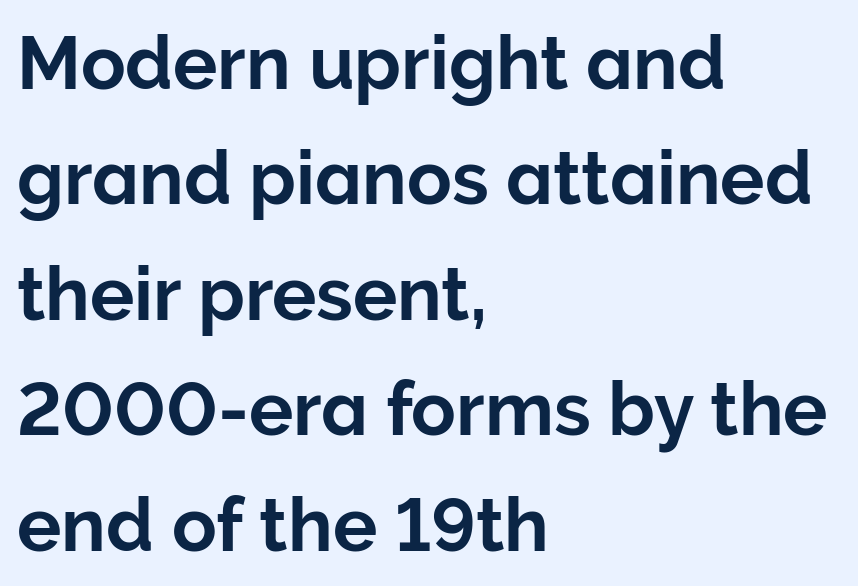
This is roman type, the default non-slanted kind. This is sans-serif lettering, the kind often seen on screens and signage. The line-height multiplier appears to be the usual default. These lines are rendered in a variable-pitch font. How are the letters spaced? Ordinarily, with no added tracking. Reading down the block, your eye returns to a fixed left position each line.
